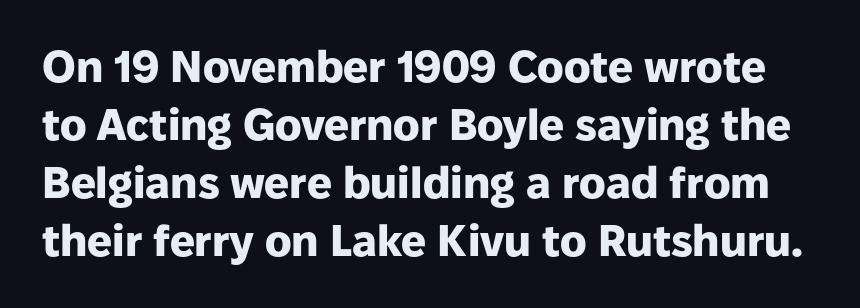
The image shows 44 px heavy sans-serif type, upright; set normal line spacing (1.32x), normal letter spacing, not underlined; low stroke contrast and a medium x-height.
